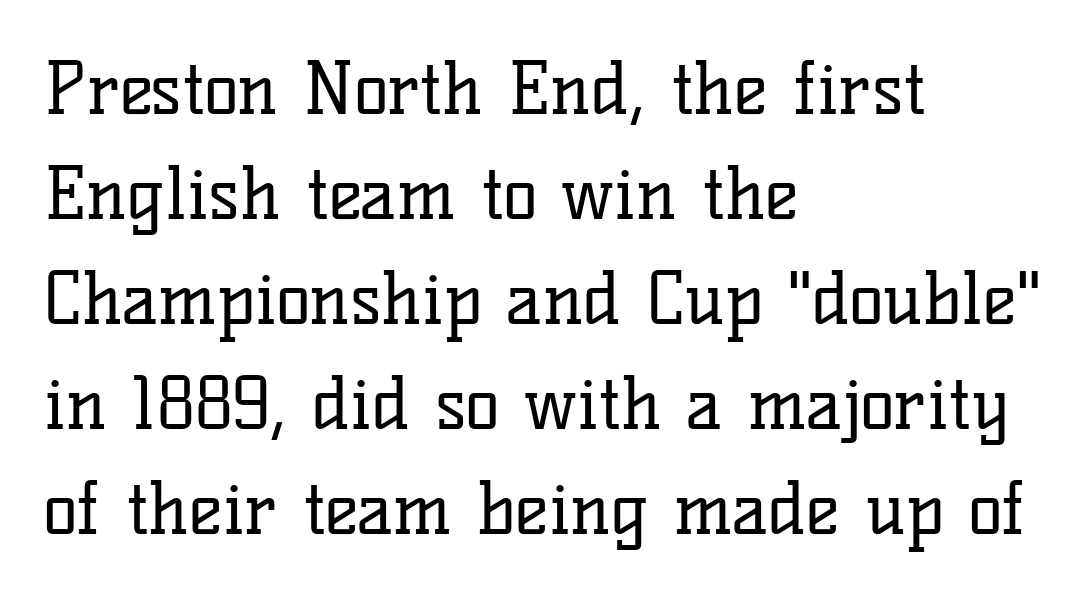
The image shows 72 px regular-weight serif type, upright; set left-aligned, normal line spacing (1.46x), normal letter spacing, not underlined; low stroke contrast and a medium x-height.
